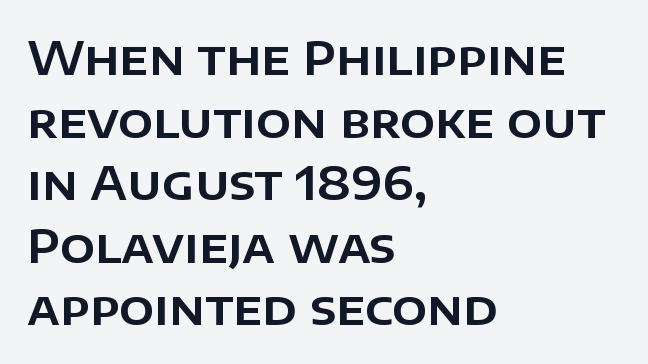
Inter-character spacing is left at the font's built-in metrics. Descenders hang freely into open space. These lines are composed in type without serifs. The lines in this sample share a left origin and differ only in where they stop.
